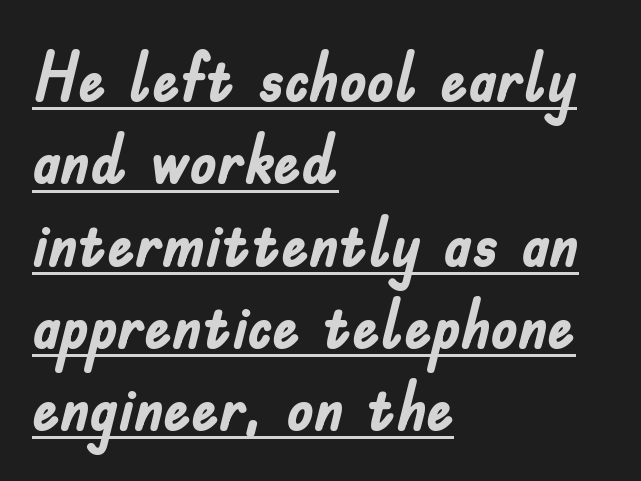
{"serif": "no", "bold": "yes", "weight": "semibold", "width": "condensed", "stroke_contrast": "low", "x_height": "small", "monospaced": "no", "underline": "yes", "align": "left", "line_spacing_ratio": 1.21, "letter_spacing": "normal", "letter_spacing_em": 0.0, "glyph_px": 68}
